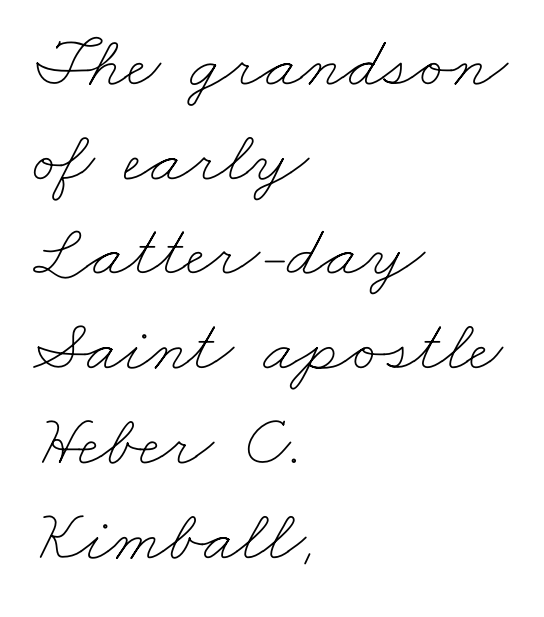
The image shows 74 px thin, wide type; set left-aligned, normal line spacing (1.28x), normal letter spacing, not underlined; low stroke contrast and a small x-height.
